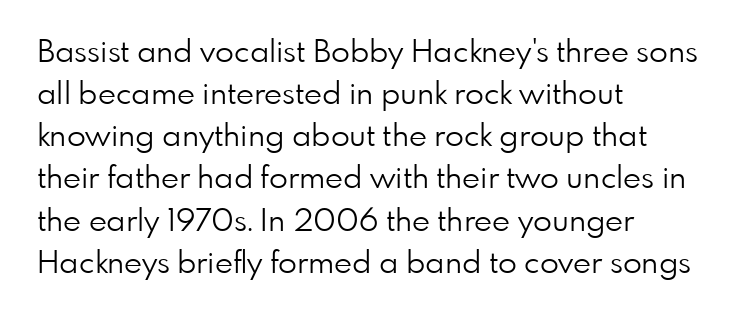
The image shows 31 px light sans-serif type, upright; set left-aligned, normal line spacing (1.36x), normal letter spacing, not underlined; low stroke contrast and a small x-height.
